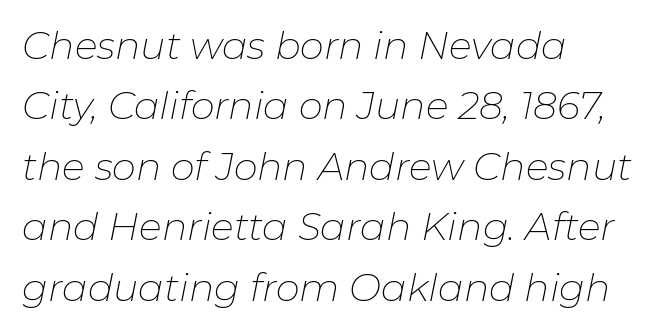
Q: Is the text bold? A: No.
Q: Is the text italic (slanted)? A: Yes, it leans right by about 11 degrees.
Q: Is the text underlined? A: No.
Q: How is the paragraph aligned? A: Left-aligned.
Q: Is the spacing between letters normal or unusually wide? A: Normal.
Q: Is the spacing between lines tight, normal or loose? A: Normal.
Q: Width (condensed, normal, or wide)? A: Normal.
Q: Stroke contrast? A: Low.
Q: x-height? A: Medium.
Q: Monospaced? A: No.
